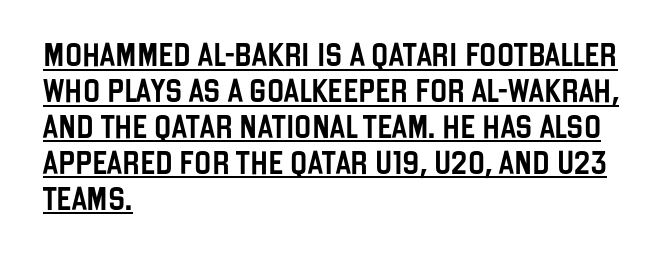
{"italic": "no", "underline": "yes", "align": "left", "line_spacing": "normal", "line_spacing_ratio": 1.56, "letter_spacing": "normal", "letter_spacing_em": 0.0, "glyph_px": 23}
